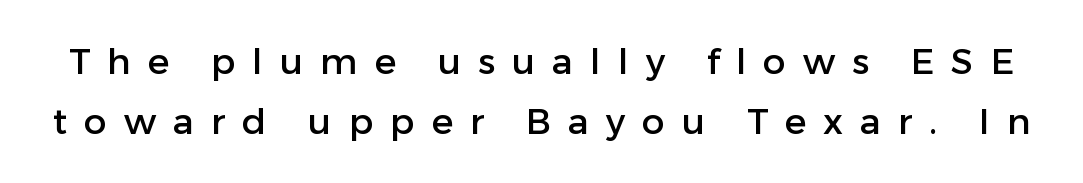
Check where the strokes stop: nothing finishes them off — pure sans. Leading matches the norm, producing a regular column. Here the designer chose a conventional face with non-uniform glyph widths. Italic: no, the glyphs are upright roman. The rendering inserts visible extra space after every character.
